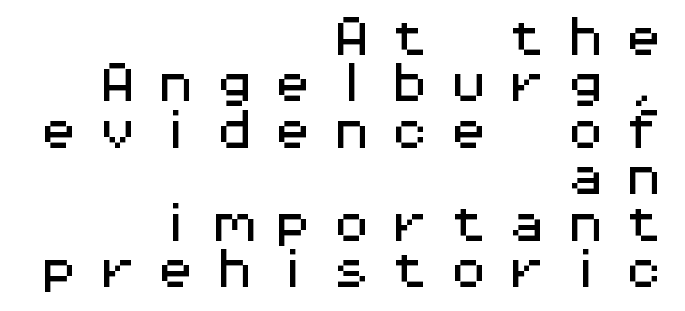
Q: Is the text italic (slanted)? A: No, it is upright.
Q: Is the typeface a serif or a sans-serif typeface? A: Sans-serif.
Q: Is the text underlined? A: No.
Q: How is the paragraph aligned? A: Right-aligned.
Q: Is the spacing between letters normal or unusually wide? A: Unusually wide.
Q: Is the spacing between lines tight, normal or loose? A: Tight.
Q: Width (condensed, normal, or wide)? A: Wide.
Q: Stroke contrast? A: Medium.
Q: x-height? A: Medium.
Q: Monospaced? A: Yes.
